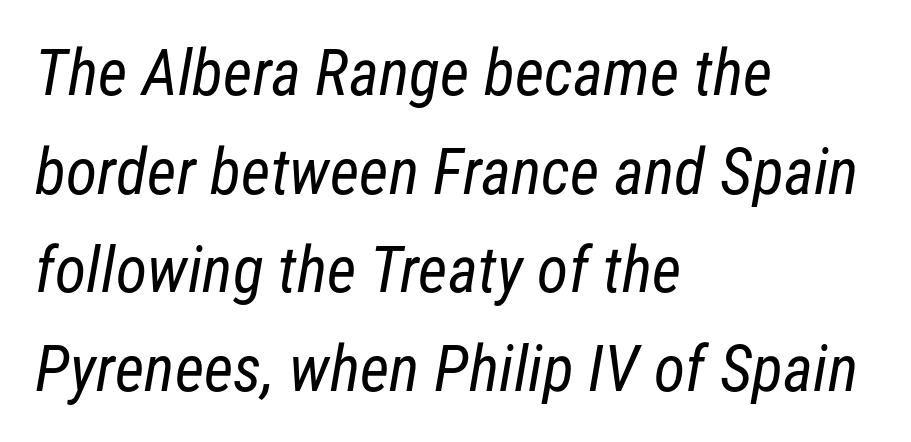
Q: Is the text bold? A: No.
Q: Is the typeface a serif or a sans-serif typeface? A: Sans-serif.
Q: Is the text underlined? A: No.
Q: How is the paragraph aligned? A: Left-aligned.
Q: Is the spacing between letters normal or unusually wide? A: Normal.
Q: Is the spacing between lines tight, normal or loose? A: Normal.
Q: Width (condensed, normal, or wide)? A: Condensed.
Q: Stroke contrast? A: Low.
Q: x-height? A: Medium.
Q: Monospaced? A: No.
